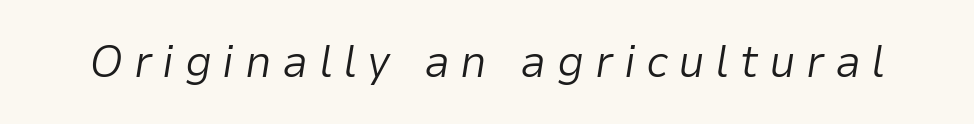
The passage shown is typed in a proportional face where columns would drift. Compared with typical body copy, the letter spacing here is much looser. The lettering tilts uniformly, giving the passage an italic look. No letter is thick-stroked: the sample isn't bold. Glance below the letters and you will spot only blank space.
